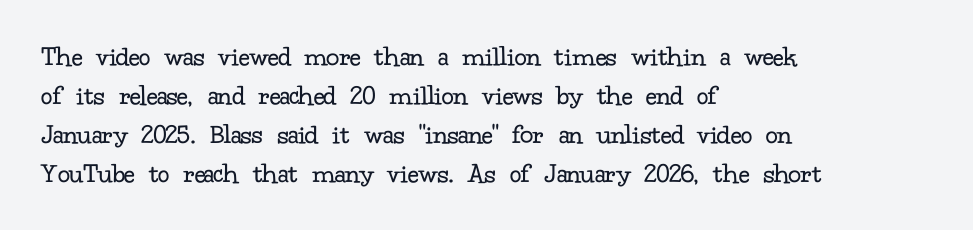
Q: Is the text bold? A: No.
Q: Is the text italic (slanted)? A: No, it is upright.
Q: Is the typeface a serif or a sans-serif typeface? A: Serif.
Q: Is the text underlined? A: No.
Q: How is the paragraph aligned? A: Left-aligned.
Q: Is the spacing between letters normal or unusually wide? A: Normal.
Q: Is the spacing between lines tight, normal or loose? A: Normal.
Q: Width (condensed, normal, or wide)? A: Normal.
Q: Stroke contrast? A: Low.
Q: x-height? A: Small.
Q: Monospaced? A: No.
